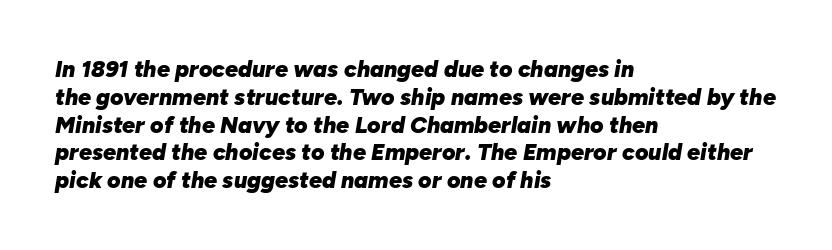
Q: Is the text bold? A: Yes.
Q: Is the text italic (slanted)? A: Yes, it leans right by about 10 degrees.
Q: Is the text underlined? A: No.
Q: How is the paragraph aligned? A: Left-aligned.
Q: Is the spacing between letters normal or unusually wide? A: Normal.
